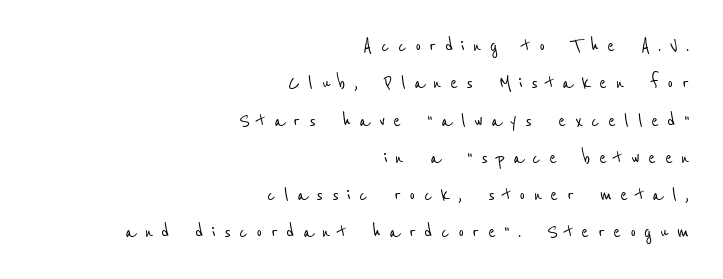
The face used here is rendered with a markedly widened letterfit. In CSS terms this would be text-align: right. Honestly, the row spacing looks completely unremarkable. Clear beneath every line of the passage.
